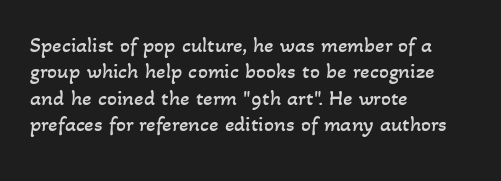
Q: Is the text bold? A: No.
Q: Is the text underlined? A: No.
Q: How is the paragraph aligned? A: Left-aligned.
Q: Is the spacing between letters normal or unusually wide? A: Normal.
